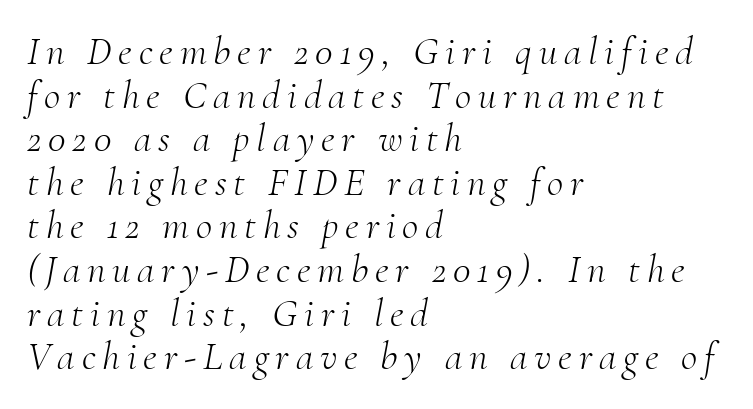
Q: Is the text bold? A: No.
Q: Is the text italic (slanted)? A: Yes, it leans right by about 10 degrees.
Q: Is the typeface a serif or a sans-serif typeface? A: Serif.
Q: Is the text underlined? A: No.
Q: How is the paragraph aligned? A: Left-aligned.
Q: Is the spacing between lines tight, normal or loose? A: Tight.
Q: Width (condensed, normal, or wide)? A: Normal.
Q: Stroke contrast? A: Medium.
Q: x-height? A: Small.
Q: Monospaced? A: No.
